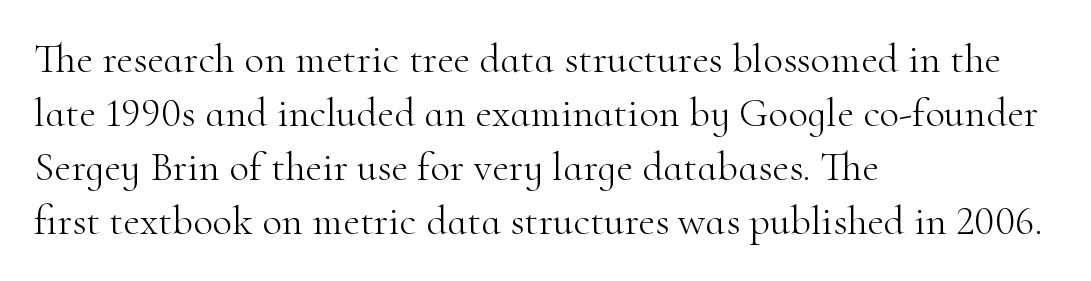
{"serif": "yes", "italic": "no", "bold": "no", "weight": "light", "width": "normal", "stroke_contrast": "high", "x_height": "small", "monospaced": "no", "underline": "no", "align": "left", "line_spacing": "normal", "line_spacing_ratio": 1.32, "letter_spacing": "normal", "letter_spacing_em": 0.0, "glyph_px": 41}
